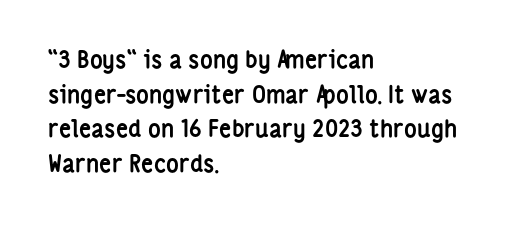
Rule under the text: the space is simply empty. Nothing unusual about the tracking: characters are spaced as the font intends. Leading: standard. This sample uses an upright cut, with every glyph sitting square on the baseline. Set as a true bold cut, around the 700 mark. Line beginnings align vertically; line endings do not.
